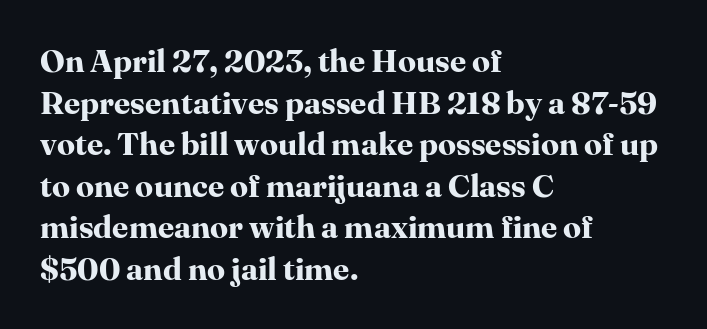
{"serif": "yes", "italic": "no", "bold": "yes", "weight": "bold", "width": "normal", "stroke_contrast": "high", "x_height": "medium", "monospaced": "no", "underline": "no", "align": "left", "line_spacing": "normal", "line_spacing_ratio": 1.3, "letter_spacing": "normal", "letter_spacing_em": 0.0, "glyph_px": 32}
